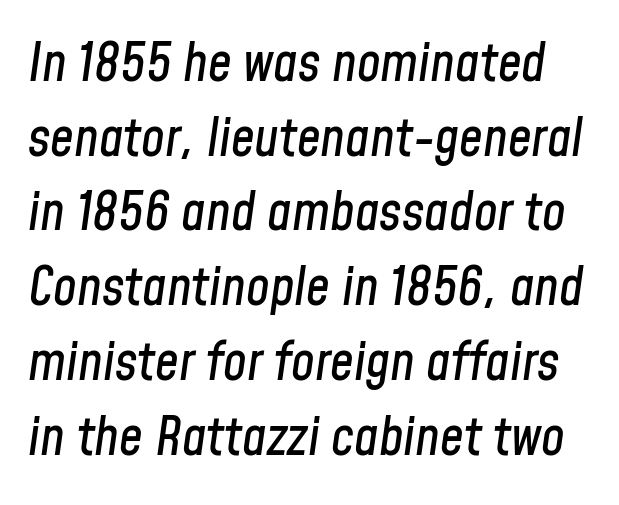
No extra tracking has been applied to these lines. This is oblique type, the kind used for emphasis or titles. The area under the type is left untouched. Looks like regular typesetting: each glyph gets only the width it needs. The line-height multiplier appears to be the usual default.
